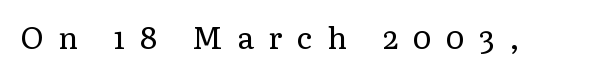
Q: Is the text bold? A: No.
Q: Is the text italic (slanted)? A: No, it is upright.
Q: Is the typeface a serif or a sans-serif typeface? A: Serif.
Q: Is the text underlined? A: No.
Q: Is the spacing between letters normal or unusually wide? A: Unusually wide.
Q: Width (condensed, normal, or wide)? A: Normal.
Q: Stroke contrast? A: Low.
Q: x-height? A: Medium.
Q: Monospaced? A: No.
